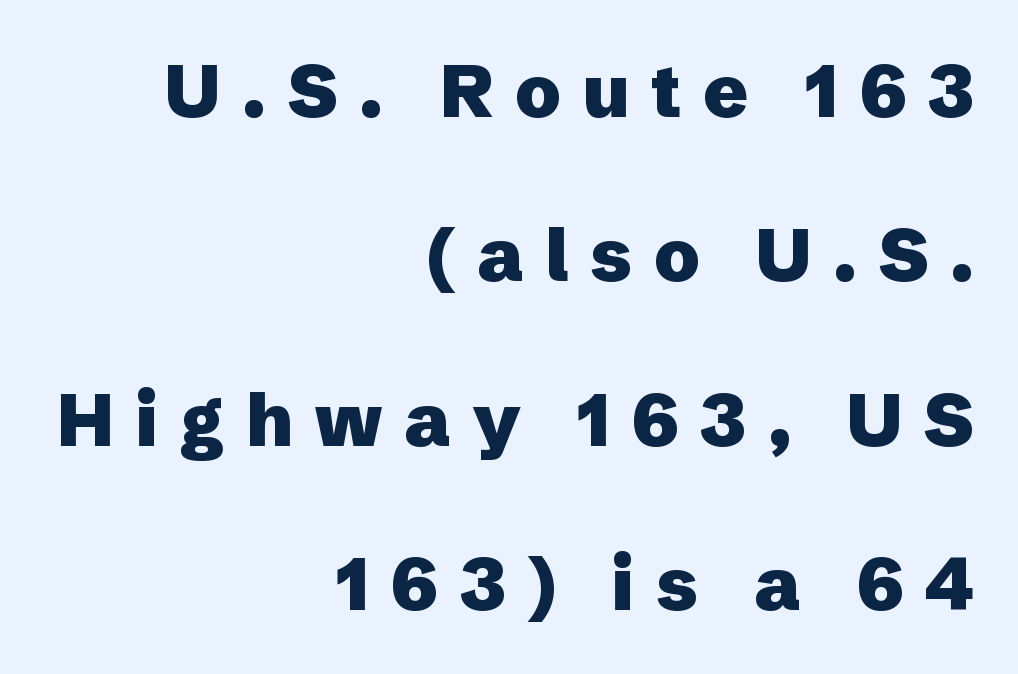
Q: Is the text bold? A: Yes.
Q: Is the text italic (slanted)? A: No, it is upright.
Q: Is the typeface a serif or a sans-serif typeface? A: Sans-serif.
Q: Is the text underlined? A: No.
Q: How is the paragraph aligned? A: Right-aligned.
Q: Is the spacing between letters normal or unusually wide? A: Unusually wide.
Q: Is the spacing between lines tight, normal or loose? A: Loose.
Q: Width (condensed, normal, or wide)? A: Normal.
Q: Stroke contrast? A: Low.
Q: x-height? A: Medium.
Q: Monospaced? A: No.
